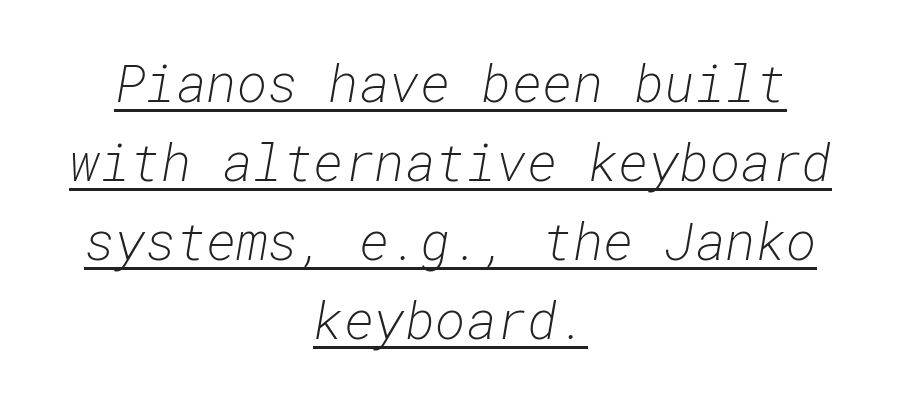
Q: Is the text bold? A: No.
Q: Is the text italic (slanted)? A: Yes, it leans right by about 10 degrees.
Q: Is the text underlined? A: Yes.
Q: How is the paragraph aligned? A: Centered.
Q: Is the spacing between letters normal or unusually wide? A: Normal.
Q: Is the spacing between lines tight, normal or loose? A: Normal.
Q: Width (condensed, normal, or wide)? A: Normal.
Q: Stroke contrast? A: Low.
Q: x-height? A: Medium.
Q: Monospaced? A: Yes.
